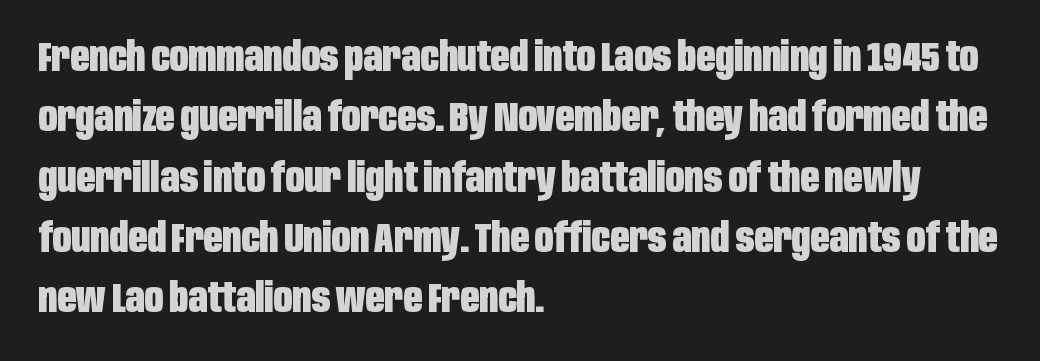
Q: Is the text bold? A: Yes.
Q: Is the text italic (slanted)? A: No, it is upright.
Q: Is the typeface a serif or a sans-serif typeface? A: Sans-serif.
Q: Is the text underlined? A: No.
Q: How is the paragraph aligned? A: Left-aligned.
Q: Is the spacing between letters normal or unusually wide? A: Normal.
Q: Is the spacing between lines tight, normal or loose? A: Normal.
Q: Width (condensed, normal, or wide)? A: Condensed.
Q: Stroke contrast? A: Low.
Q: x-height? A: Large.
Q: Monospaced? A: No.
